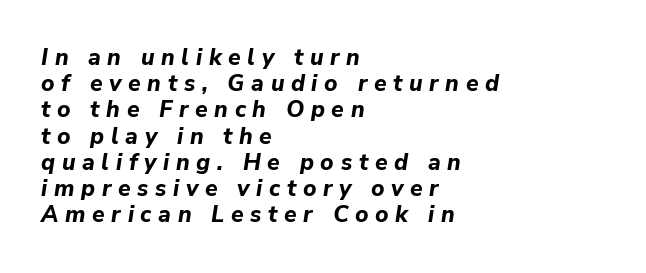
Typographic density is high because the face is bold. The zone under the glyphs is completely vacant. Teacher's note: observe the even left margin — that is flush-left alignment. Characters follow at a spacing far wider than the type designer built in.
